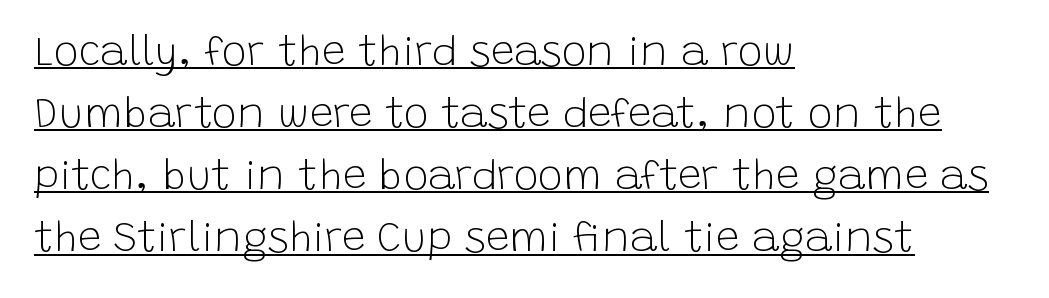
Q: Is the text bold? A: No.
Q: Is the text italic (slanted)? A: No, it is upright.
Q: Is the typeface a serif or a sans-serif typeface? A: Sans-serif.
Q: Is the text underlined? A: Yes.
Q: How is the paragraph aligned? A: Left-aligned.
Q: Is the spacing between letters normal or unusually wide? A: Normal.
Q: Is the spacing between lines tight, normal or loose? A: Normal.
Q: Width (condensed, normal, or wide)? A: Normal.
Q: Stroke contrast? A: Low.
Q: x-height? A: Large.
Q: Monospaced? A: No.
